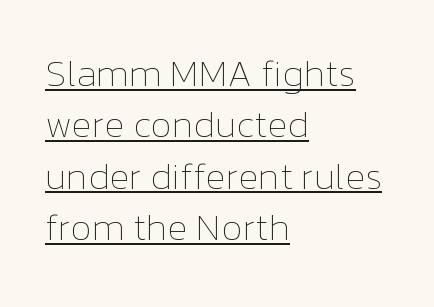
{"italic": "no", "bold": "no", "weight": "thin", "width": "normal", "stroke_contrast": "low", "x_height": "medium", "monospaced": "no", "underline": "yes", "align": "left", "line_spacing": "normal", "line_spacing_ratio": 1.39, "letter_spacing": "normal", "letter_spacing_em": 0.0, "glyph_px": 37}
